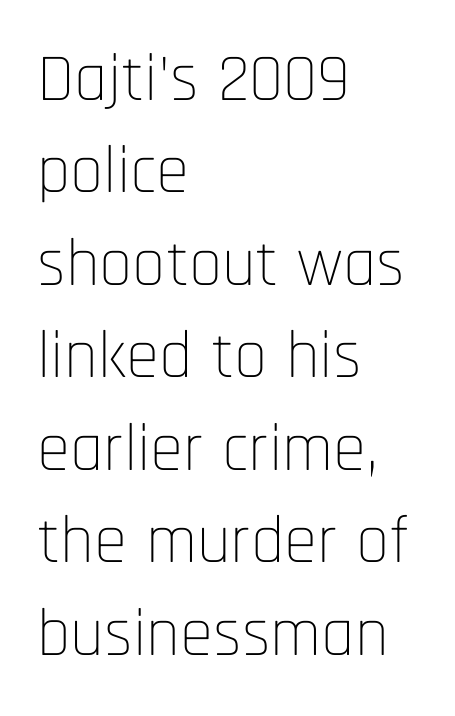
Honestly, the letter spacing is just normal — you wouldn't notice it. The letters stand upright; this is a roman face. A typesetter would label this face a sans. Each letter keeps its own natural width here, so spacing adapts to shape.
